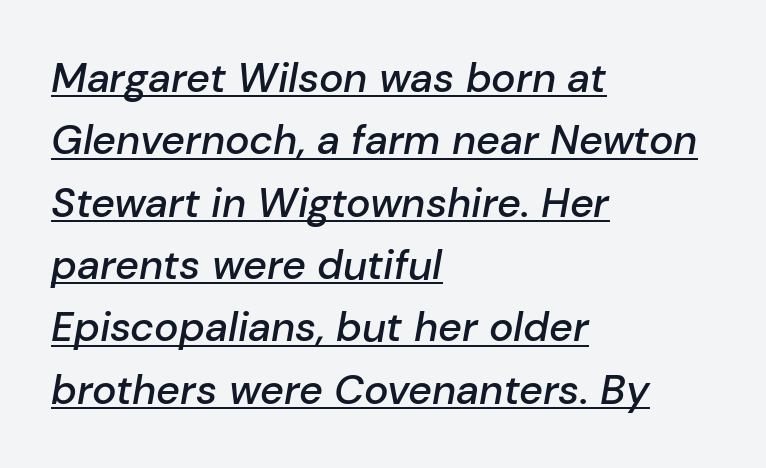
The image shows 41 px semibold type, italic (leaning right); set left-aligned, normal line spacing (1.52x), normal letter spacing, underlined; low stroke contrast and a medium x-height.
